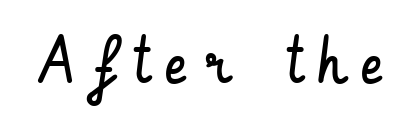
The image shows 65 px regular-weight, condensed sans-serif type, upright; set unusually wide letter spacing (+0.26 em), not underlined; low stroke contrast and a small x-height.
